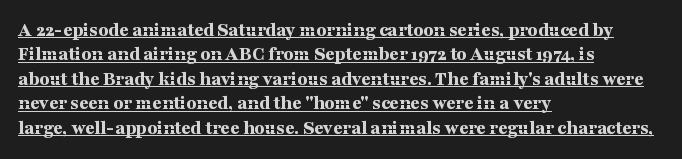
The image shows 20 px bold type, upright; set left-aligned, line spacing 1.22x, normal letter spacing, underlined.
